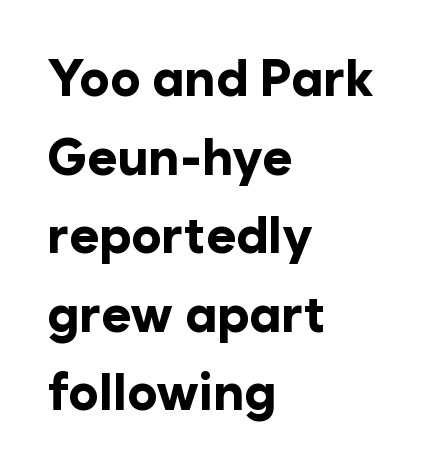
The image shows 51 px bold sans-serif type, upright; set left-aligned, normal line spacing (1.54x), normal letter spacing, not underlined; low stroke contrast and a medium x-height.
